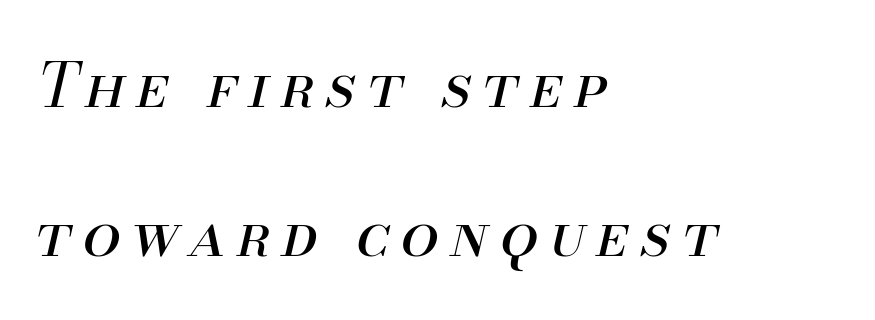
Nobody drew a line under any word here. Where is the straight margin? On the left. Compared with typical paragraphs, the rows here are farther apart. The face used here is proportionally spaced, like ordinary book or web type.
